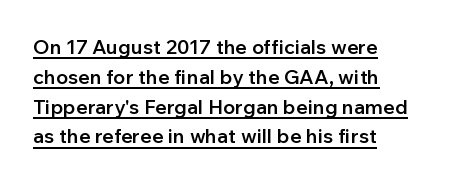
Short note: letters normally spaced. Characters remain perfectly vertical along every line. This sample carries an underscore along the baseline area. One-word summary of the alignment: left. A normal amount of white space separates one row of letters from the next.
